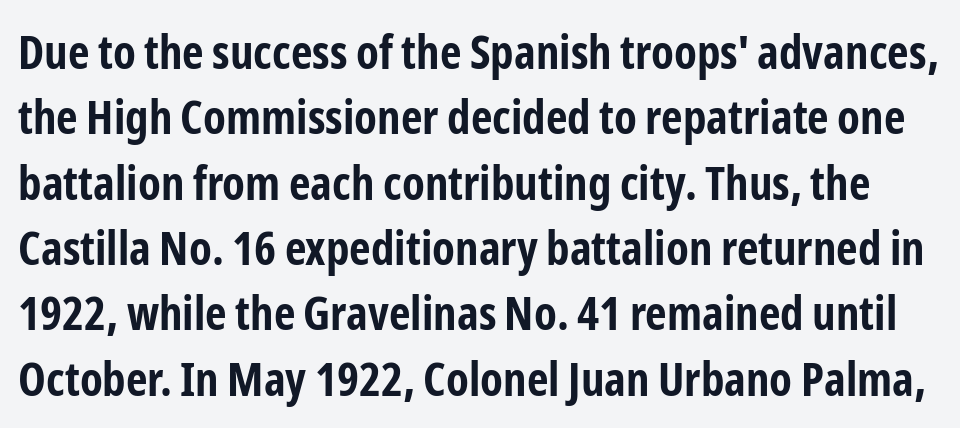
The image shows 47 px bold, condensed sans-serif type, upright; set normal line spacing (1.39x), normal letter spacing, not underlined; low stroke contrast and a medium x-height.
